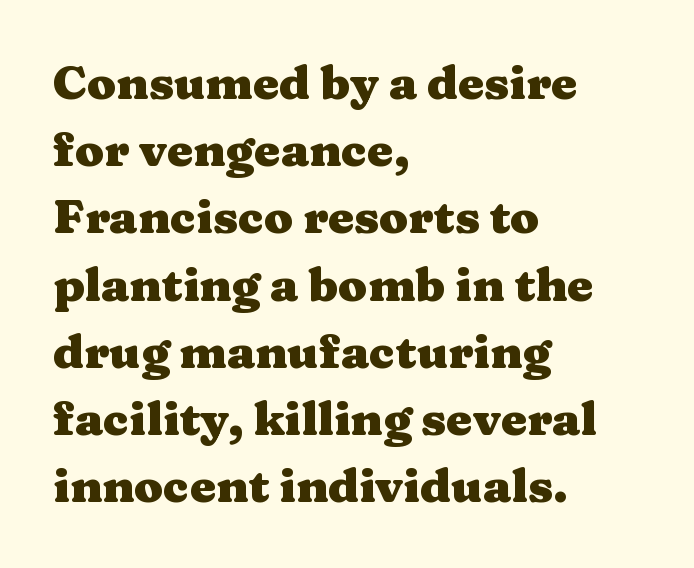
The image shows 47 px heavy, wide serif type, upright; set left-aligned, normal line spacing (1.43x), normal letter spacing, not underlined; medium stroke contrast and a medium x-height.
